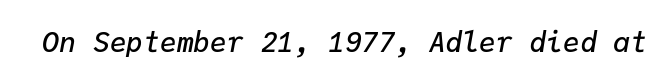
{"italic": "yes", "lean": "right", "slant_degrees": 9, "bold": "semi", "weight": "semibold", "width": "normal", "stroke_contrast": "low", "x_height": "medium", "monospaced": "yes", "underline": "no", "letter_spacing": "normal", "letter_spacing_em": 0.0, "glyph_px": 28}
